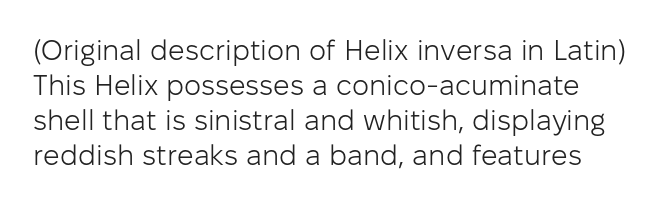
Q: Is the text bold? A: No.
Q: Is the text italic (slanted)? A: No, it is upright.
Q: Is the typeface a serif or a sans-serif typeface? A: Sans-serif.
Q: Is the text underlined? A: No.
Q: Is the spacing between letters normal or unusually wide? A: Normal.
Q: Width (condensed, normal, or wide)? A: Normal.
Q: Stroke contrast? A: Low.
Q: x-height? A: Medium.
Q: Monospaced? A: No.
